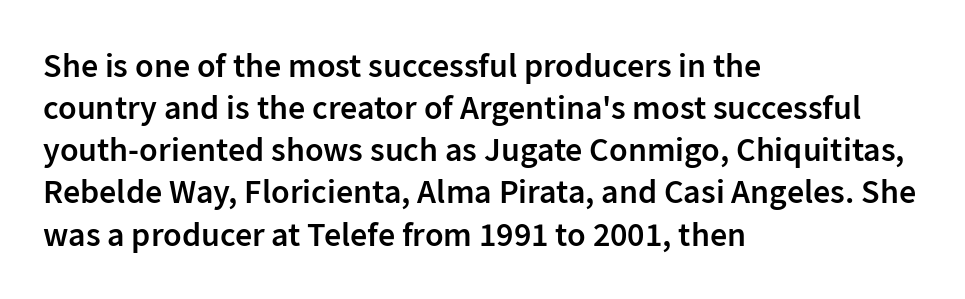
{"serif": "no", "italic": "no", "bold": "semi", "weight": "semibold", "width": "normal", "stroke_contrast": "low", "x_height": "medium", "monospaced": "no", "underline": "no", "align": "left", "line_spacing_ratio": 1.24, "letter_spacing": "normal", "letter_spacing_em": 0.0, "glyph_px": 34}
